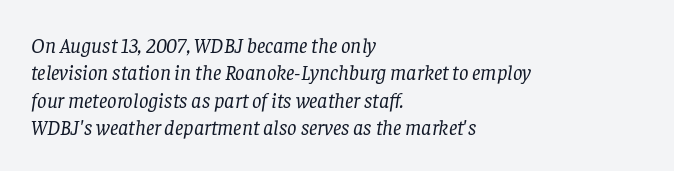
The image shows 21 px text type, italic (leaning right); set left-aligned, normal line spacing (1.3x), normal letter spacing, not underlined.
